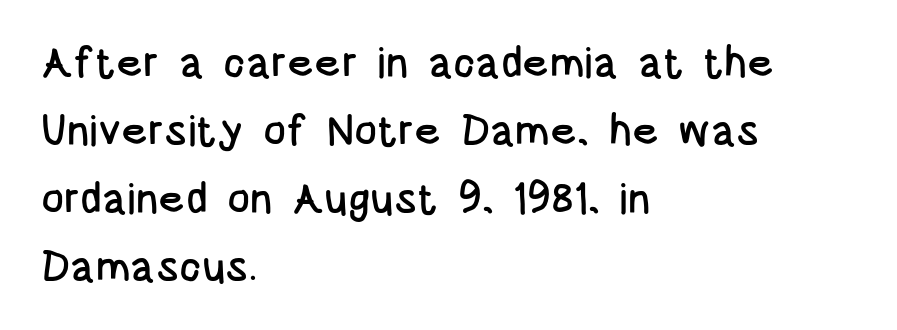
Short note: letters normally spaced. The space between consecutive lines is moderate. Has an underline been added? It has not. Spacing verdict: proportional, widths tailored to each character. Is there any slant? The stems are plumb.
